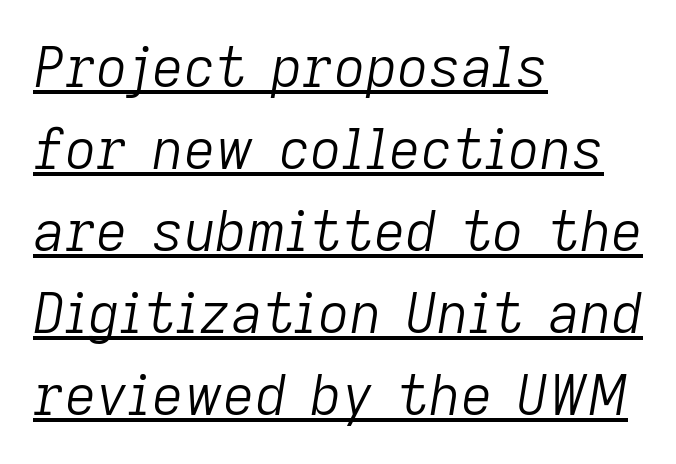
{"italic": "yes", "lean": "right", "slant_degrees": 9, "bold": "no", "weight": "light", "width": "normal", "stroke_contrast": "low", "x_height": "medium", "monospaced": "no", "underline": "yes", "align": "left", "line_spacing": "normal", "line_spacing_ratio": 1.49, "letter_spacing": "normal", "letter_spacing_em": 0.0, "glyph_px": 55}
